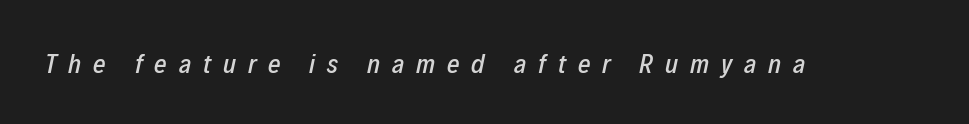
Q: Is the text italic (slanted)? A: Yes, it leans right by about 12 degrees.
Q: Is the text underlined? A: No.
Q: Is the spacing between letters normal or unusually wide? A: Unusually wide.
